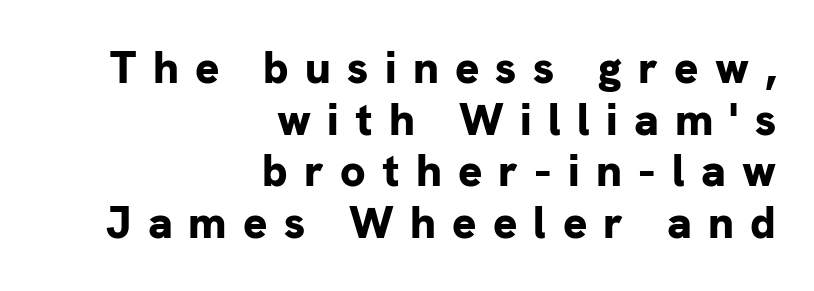
Q: Is the text bold? A: Yes.
Q: Is the text italic (slanted)? A: No, it is upright.
Q: Is the typeface a serif or a sans-serif typeface? A: Sans-serif.
Q: Is the text underlined? A: No.
Q: How is the paragraph aligned? A: Right-aligned.
Q: Is the spacing between letters normal or unusually wide? A: Unusually wide.
Q: Is the spacing between lines tight, normal or loose? A: Tight.
Q: Width (condensed, normal, or wide)? A: Normal.
Q: Stroke contrast? A: Low.
Q: x-height? A: Medium.
Q: Monospaced? A: No.
